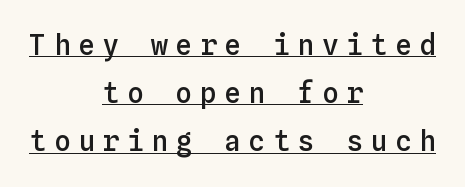
Compared with a flush-left layout, this one balances lines on the center instead. This is roman type, the default non-slanted kind. A fair bit of extra ink — the face is semibold, not bold. This sample carries an underscore along the baseline area. In terms of letterspacing, this is a distinctly airy, spread setting. A typesetter would call this monospace, since all characters share one set width.
